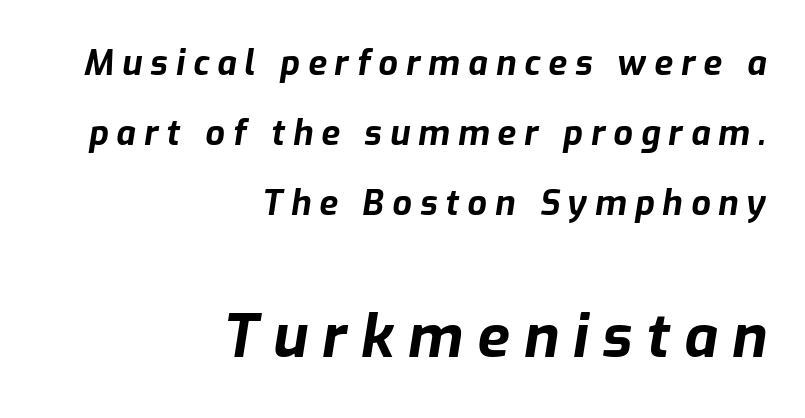
{"italic": "yes", "lean": "right", "slant_degrees": 9, "bold": "yes", "weight": "bold", "width": "normal", "stroke_contrast": "low", "x_height": "medium", "monospaced": "no", "underline": "no", "align": "right", "line_spacing": "loose", "line_spacing_ratio": 2.06, "letter_spacing": "wide", "letter_spacing_em": 0.24, "larger_block": "second", "size_ratio": 1.74, "glyph_px": 59}
